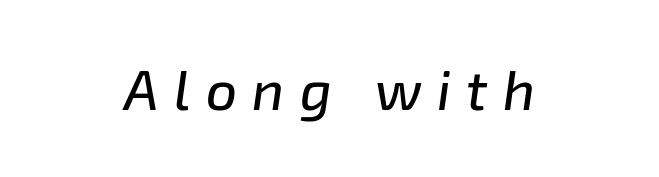
{"italic": "yes", "lean": "right", "slant_degrees": 8, "width": "normal", "stroke_contrast": "low", "x_height": "medium", "monospaced": "no", "underline": "no", "align": "center", "letter_spacing": "wide", "letter_spacing_em": 0.28, "glyph_px": 55}
